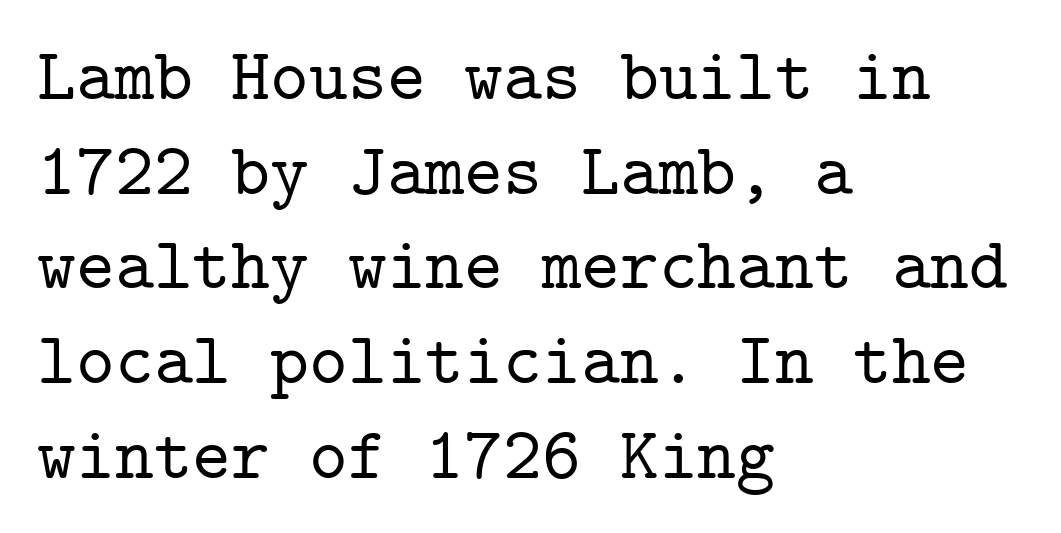
Q: Is the text italic (slanted)? A: No, it is upright.
Q: Is the typeface a serif or a sans-serif typeface? A: Serif.
Q: Is the text underlined? A: No.
Q: How is the paragraph aligned? A: Left-aligned.
Q: Is the spacing between letters normal or unusually wide? A: Normal.
Q: Is the spacing between lines tight, normal or loose? A: Normal.
Q: Width (condensed, normal, or wide)? A: Normal.
Q: Stroke contrast? A: Low.
Q: x-height? A: Medium.
Q: Monospaced? A: Yes.
